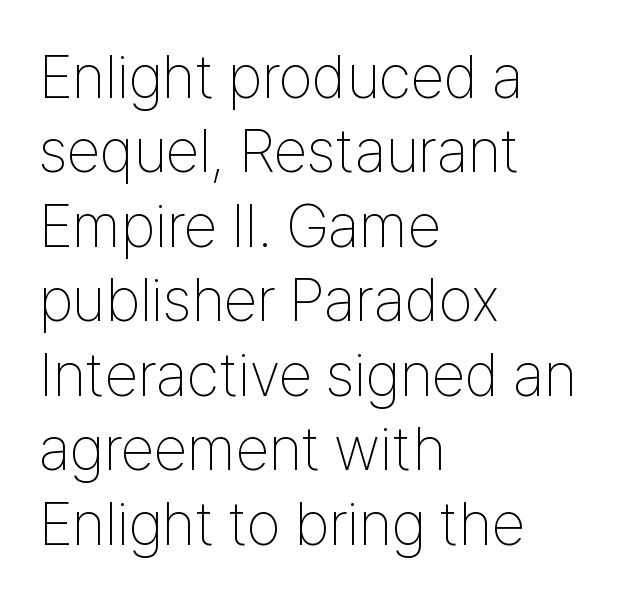
The image shows 61 px thin, condensed sans-serif type, upright; set left-aligned, line spacing 1.22x, normal letter spacing, not underlined; low stroke contrast and a medium x-height.
